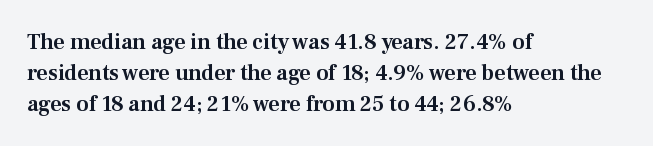
A classic flush-left, rag-right setting is used for this passage. Rendered with straight, roman letterforms. The rendering uses a moderate line-height, typical for paragraphs. In terms of letterspacing, this is plain default setting.
